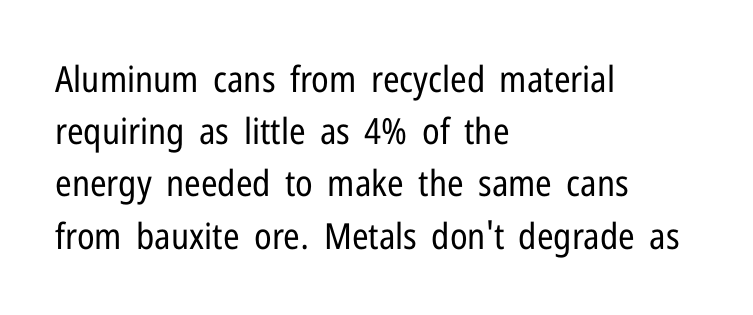
The face used here is proportionally spaced, like ordinary book or web type. These lines sit exactly where default settings would place them. The typeface chosen for these lines omits serifs. Words appear dense and cohesive because spacing is normal. Stroke mass is kept to a normal reading level or below. A roman cut, with each character standing at attention.
